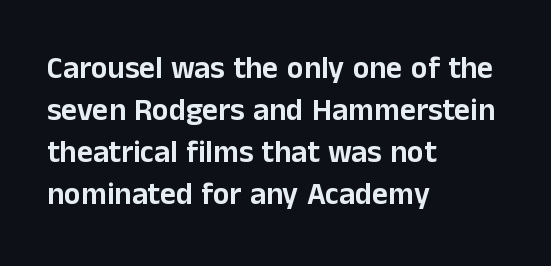
Tracking value appears to be zero — textbook default spacing. Honestly, there is no underline to notice here at all. Do the characters align in a grid? No, the font is proportional. All the whitespace from short lines collects on the right.
